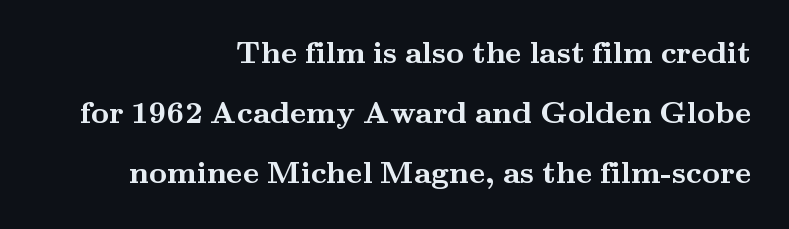
{"serif": "yes", "italic": "no", "bold": "yes", "weight": "semibold", "width": "wide", "stroke_contrast": "medium", "x_height": "small", "monospaced": "no", "underline": "no", "align": "right", "line_spacing": "loose", "line_spacing_ratio": 1.94, "letter_spacing": "normal", "letter_spacing_em": 0.0, "glyph_px": 31}
